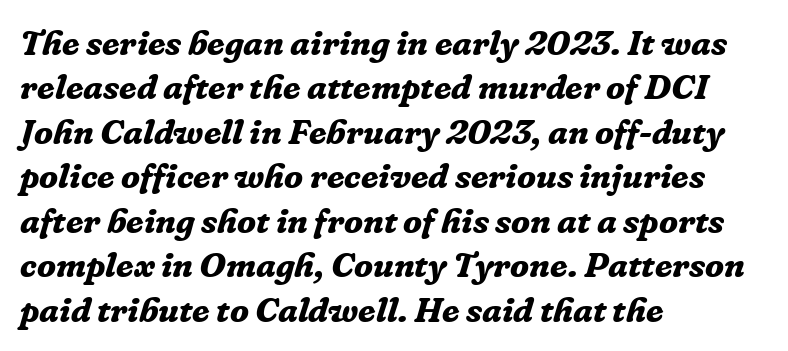
Clear beneath every line of the passage. Which margin do the lines hug? The left one — the right edge is uneven. The lettering tilts uniformly, giving the passage an italic look. This is serif lettering, the kind often seen in printed books.
